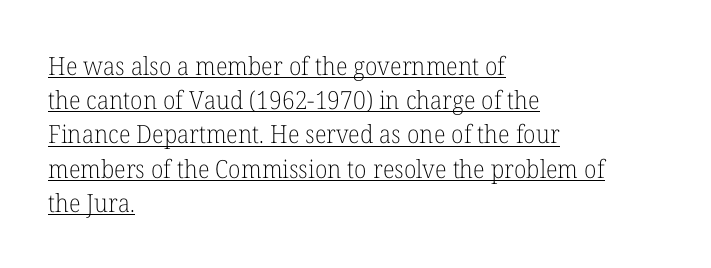
{"italic": "no", "bold": "no", "underline": "yes", "align": "left", "line_spacing": "normal", "line_spacing_ratio": 1.37, "letter_spacing": "normal", "letter_spacing_em": 0.0, "glyph_px": 25}
